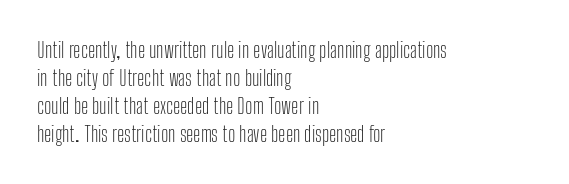
{"italic": "no", "bold": "no", "underline": "no", "align": "left", "line_spacing": "normal", "line_spacing_ratio": 1.33, "letter_spacing": "normal", "letter_spacing_em": 0.0, "glyph_px": 21}
